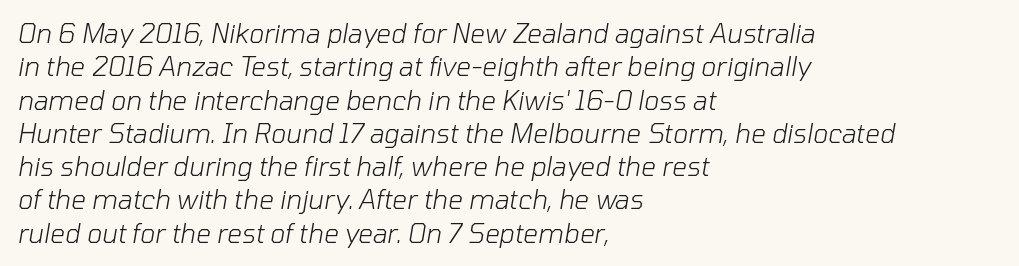
The image shows 26 px text type, italic (leaning right); set left-aligned, normal line spacing (1.28x), normal letter spacing, not underlined.
